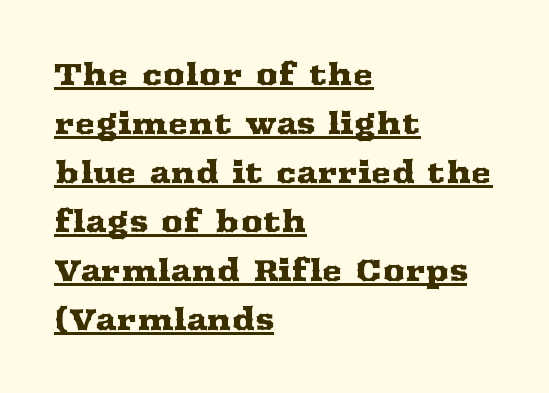
A roman cut, with each character standing at attention. This sample has the flowing, uneven cadence of proportional lettering. Underlining? Definitely there. The glyphs in this specimen are seriffed. This sample is left-justified, so line endings fall wherever the words run out.
